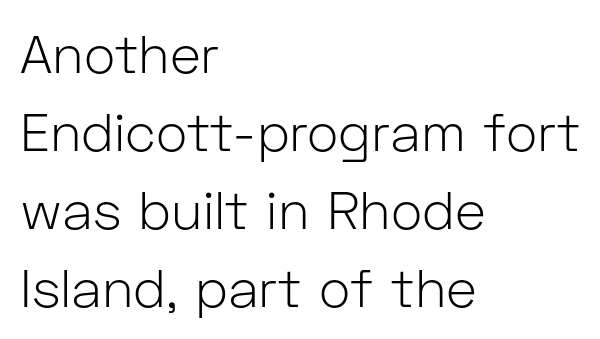
Note the varied advance widths — an 'i' is clearly narrower than an 'm'. The weight would be labelled regular, book, light, or lighter still. Horizontal alignment here is leftward, the default for most running prose. Underlining? Definitely not there. Compared with typical body copy, the letter spacing here is the same. The lettering stays uniformly vertical, giving the passage a roman look.
